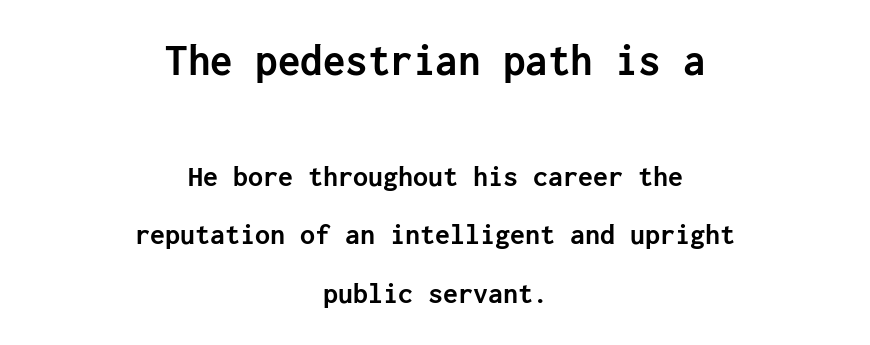
{"serif": "no", "italic": "no", "bold": "yes", "weight": "semibold", "width": "normal", "stroke_contrast": "low", "x_height": "medium", "underline": "no", "align": "center", "line_spacing": "loose", "line_spacing_ratio": 1.95, "letter_spacing": "normal", "letter_spacing_em": 0.0, "larger_block": "first", "size_ratio": 1.5, "glyph_px": 45}
